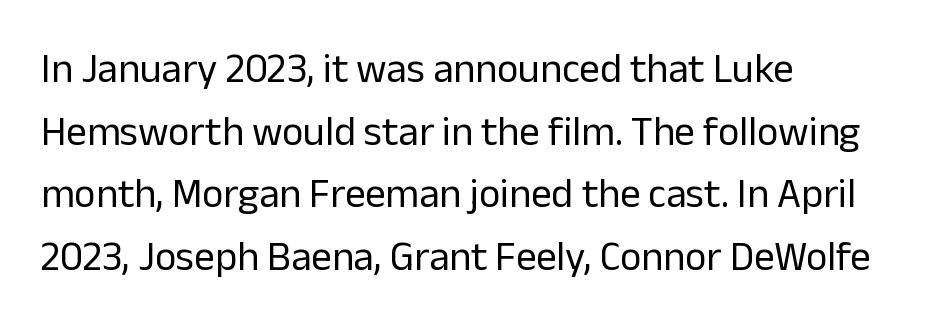
Check where the strokes stop: nothing finishes them off — pure sans. The font's upright variant was chosen for this text. The ragged edge is on the right, which tells us the setting is flush left. No letter is thick-stroked: the sample isn't bold.
